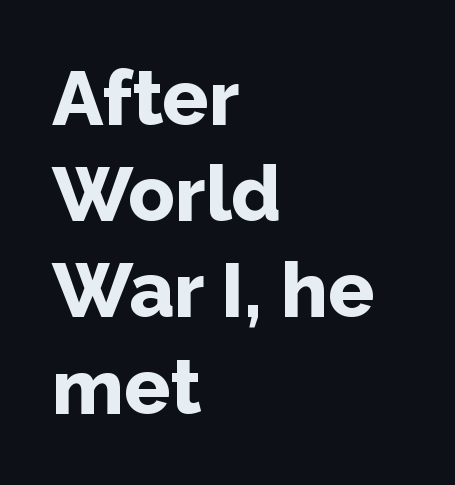
The image shows 77 px bold sans-serif type, upright; set left-aligned, normal line spacing (1.25x), normal letter spacing, not underlined; low stroke contrast and a medium x-height.
